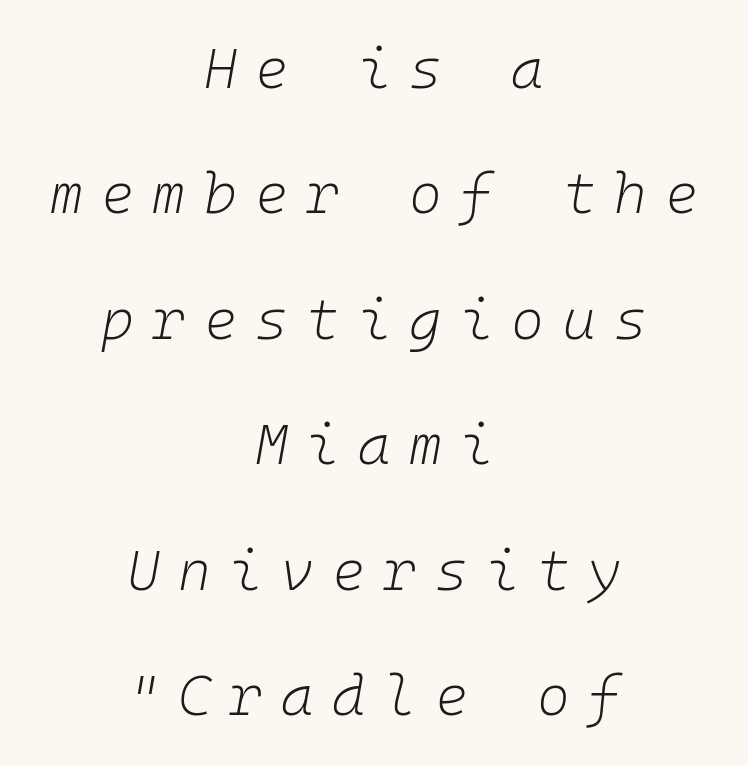
The image shows 56 px light type, italic (leaning right), monospaced; set centered, loose line spacing (2.24x), unusually wide letter spacing (+0.33 em), not underlined; low stroke contrast and a medium x-height.
